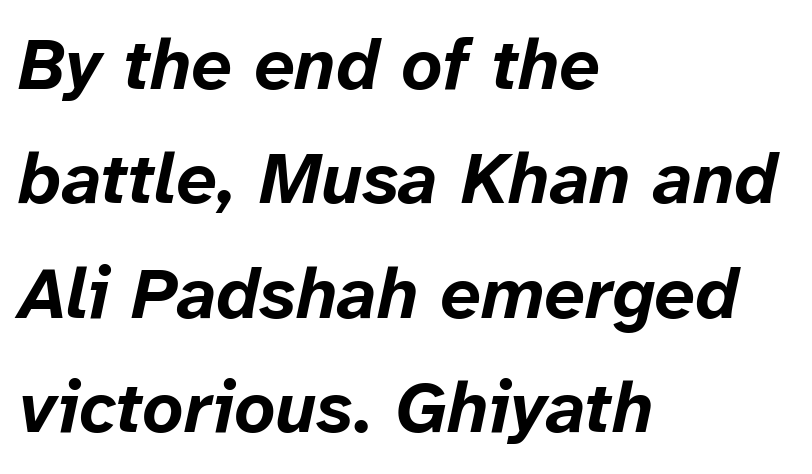
{"italic": "yes", "lean": "right", "slant_degrees": 12, "bold": "yes", "weight": "bold", "width": "normal", "stroke_contrast": "low", "x_height": "medium", "monospaced": "no", "underline": "no", "align": "left", "line_spacing": "normal", "line_spacing_ratio": 1.59, "letter_spacing": "normal", "letter_spacing_em": 0.0, "glyph_px": 72}
